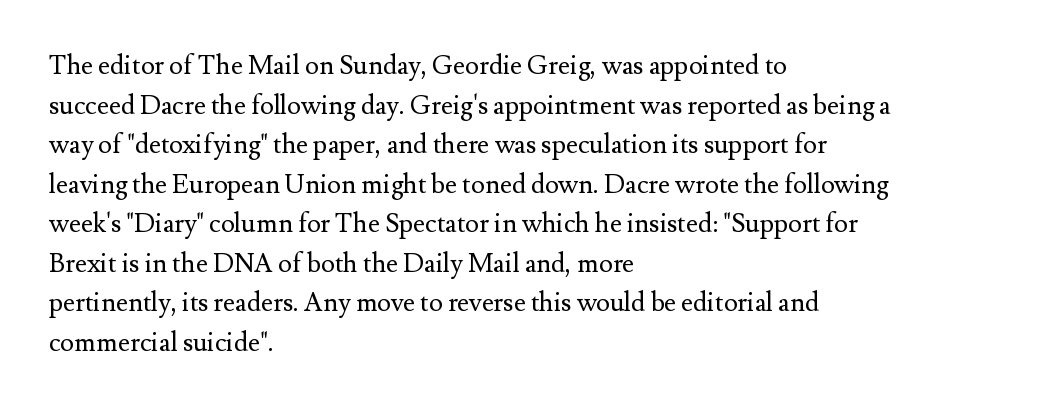
{"italic": "no", "bold": "no", "underline": "no", "align": "left", "line_spacing": "normal", "line_spacing_ratio": 1.52, "letter_spacing": "normal", "letter_spacing_em": 0.0, "glyph_px": 26}
